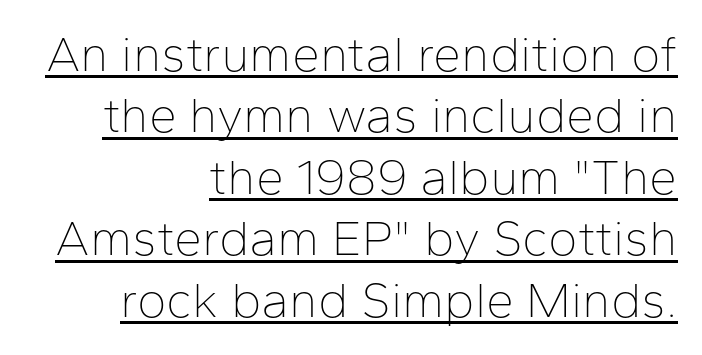
Proportional: the letters do not fall into vertical columns. No extra tracking has been applied to these lines. Each line of the rendering has a horizontal stroke beneath the glyphs. Weight: regular or lighter. The specimen reads as upright at a glance.
